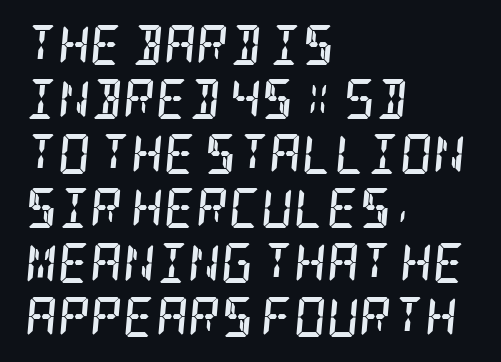
Q: Is the text bold? A: Yes.
Q: Is the text italic (slanted)? A: Yes, it leans right by about 5 degrees.
Q: Is the typeface a serif or a sans-serif typeface? A: Serif.
Q: Is the text underlined? A: No.
Q: How is the paragraph aligned? A: Left-aligned.
Q: Is the spacing between letters normal or unusually wide? A: Normal.
Q: Is the spacing between lines tight, normal or loose? A: Normal.
Q: Width (condensed, normal, or wide)? A: Condensed.
Q: Stroke contrast? A: Low.
Q: x-height? A: Large.
